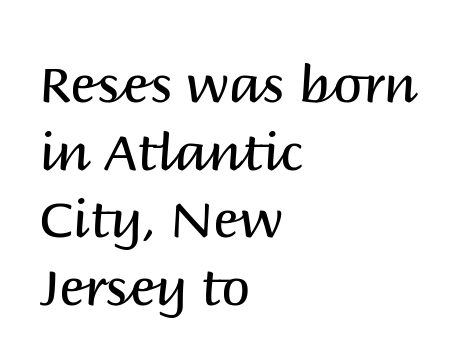
The image shows 52 px regular-weight sans-serif type; set left-aligned, normal line spacing (1.3x), normal letter spacing, not underlined; medium stroke contrast and a large x-height.
